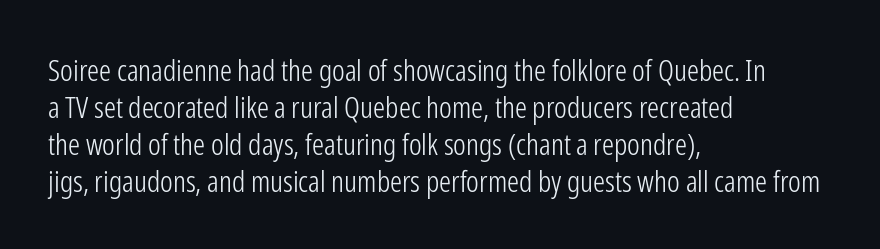
Reading down the block, your eye returns to a fixed left position each line. The font family rendered here belongs to the sans-serif group. Designer's note — italics off, roman on. Tracking here is standard; glyphs follow each other at the usual distance.
